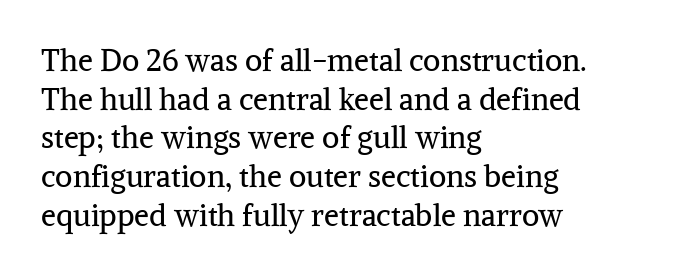
{"serif": "yes", "italic": "no", "bold": "no", "weight": "regular", "width": "normal", "stroke_contrast": "medium", "x_height": "medium", "monospaced": "no", "underline": "no", "align": "left", "line_spacing": "normal", "line_spacing_ratio": 1.29, "letter_spacing": "normal", "letter_spacing_em": 0.0, "glyph_px": 30}
